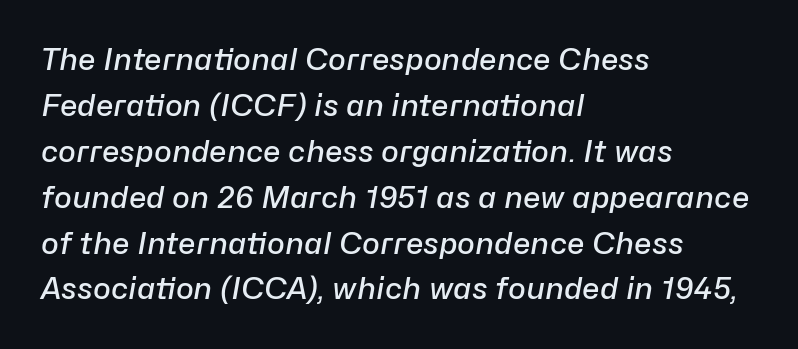
Q: Is the text bold? A: Semi-bold.
Q: Is the text italic (slanted)? A: Yes, it leans right by about 10 degrees.
Q: Is the text underlined? A: No.
Q: How is the paragraph aligned? A: Left-aligned.
Q: Is the spacing between letters normal or unusually wide? A: Normal.
Q: Is the spacing between lines tight, normal or loose? A: Normal.
Q: Width (condensed, normal, or wide)? A: Normal.
Q: Stroke contrast? A: Low.
Q: x-height? A: Medium.
Q: Monospaced? A: No.
